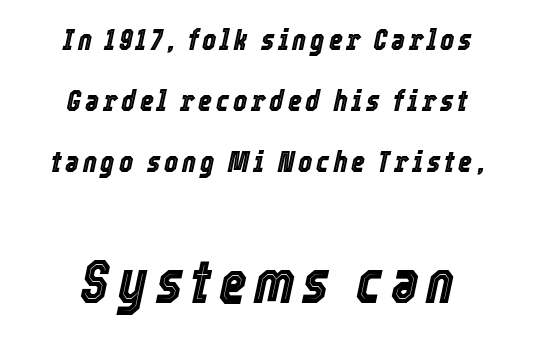
The rendering uses natural spacing where letterforms have individual widths. The baseline area is clear. The paragraph shown floats in the horizontal middle. What's the leading like? Stretched, with rows far apart. The passage shown begins with its smaller block and ends with its larger one. Looking at the ascenders, they clearly lean.
